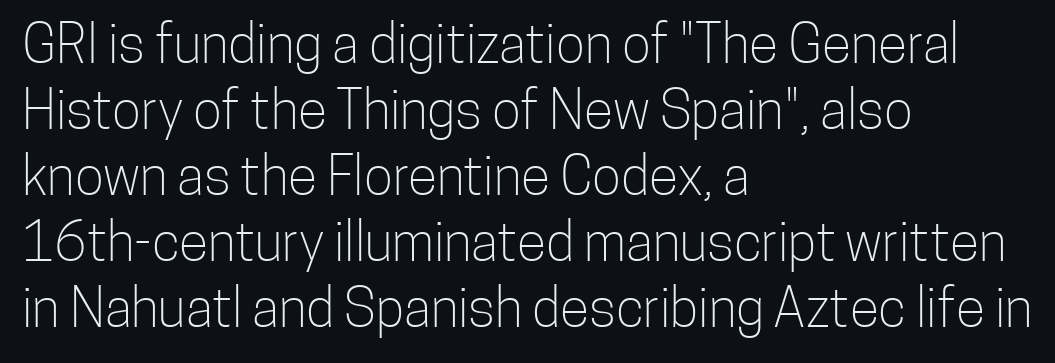
The image shows 54 px light, condensed sans-serif type, upright; set left-aligned, line spacing 1.22x, normal letter spacing, not underlined; low stroke contrast and a medium x-height.
